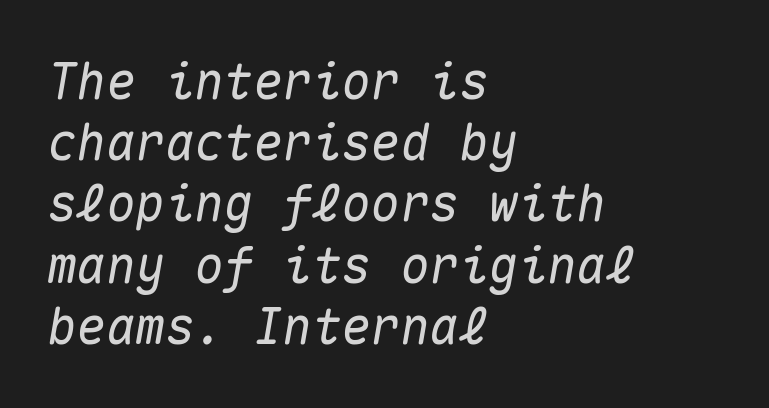
The image shows 49 px text type, italic (leaning right), monospaced; set left-aligned, normal line spacing (1.25x), normal letter spacing, not underlined; medium stroke contrast and a medium x-height.
